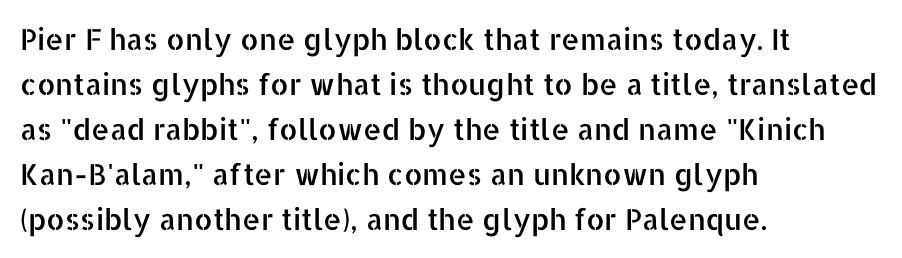
Each word holds together tightly as a unit, with standard inter-letter gaps. Compared with a centered layout, this one pins lines to the left instead. Does the leading feel generous? No, just average. The face used here is proportionally spaced, like ordinary book or web type.
